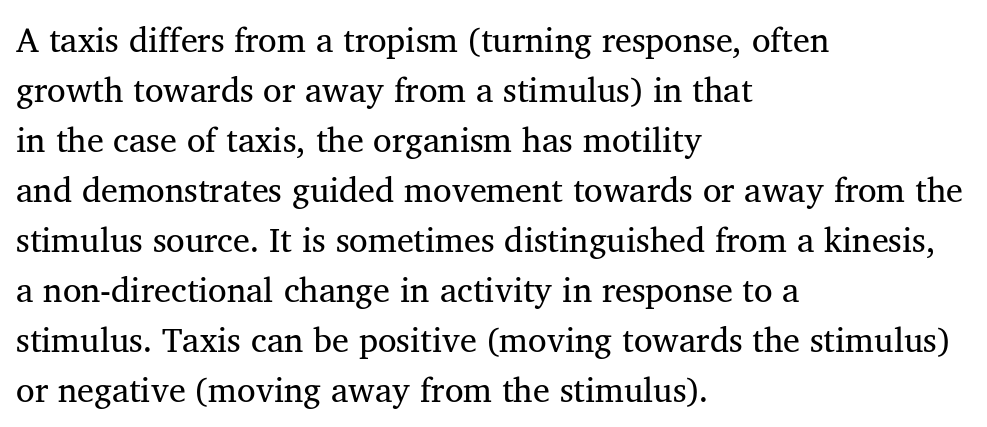
Q: Is the text bold? A: No.
Q: Is the typeface a serif or a sans-serif typeface? A: Serif.
Q: Is the text underlined? A: No.
Q: How is the paragraph aligned? A: Left-aligned.
Q: Is the spacing between letters normal or unusually wide? A: Normal.
Q: Is the spacing between lines tight, normal or loose? A: Normal.
Q: Width (condensed, normal, or wide)? A: Normal.
Q: Stroke contrast? A: Medium.
Q: x-height? A: Medium.
Q: Monospaced? A: No.
